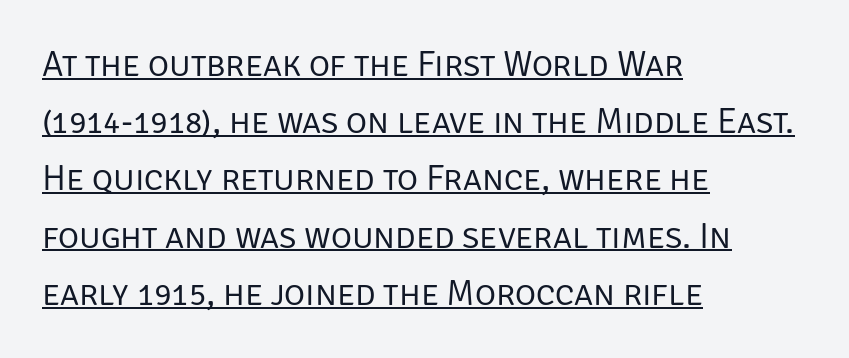
Q: Is the text bold? A: No.
Q: Is the text italic (slanted)? A: No, it is upright.
Q: Is the typeface a serif or a sans-serif typeface? A: Sans-serif.
Q: Is the text underlined? A: Yes.
Q: How is the paragraph aligned? A: Left-aligned.
Q: Is the spacing between letters normal or unusually wide? A: Normal.
Q: Is the spacing between lines tight, normal or loose? A: Normal.
Q: Width (condensed, normal, or wide)? A: Normal.
Q: Stroke contrast? A: Low.
Q: x-height? A: Large.
Q: Monospaced? A: No.
